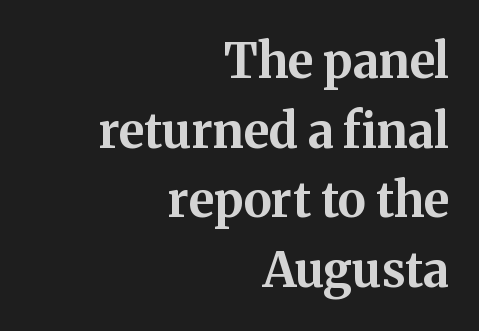
Q: Is the text bold? A: Yes.
Q: Is the text italic (slanted)? A: No, it is upright.
Q: Is the typeface a serif or a sans-serif typeface? A: Serif.
Q: Is the text underlined? A: No.
Q: How is the paragraph aligned? A: Right-aligned.
Q: Is the spacing between letters normal or unusually wide? A: Normal.
Q: Is the spacing between lines tight, normal or loose? A: Normal.
Q: Width (condensed, normal, or wide)? A: Normal.
Q: Stroke contrast? A: Medium.
Q: x-height? A: Medium.
Q: Monospaced? A: No.
